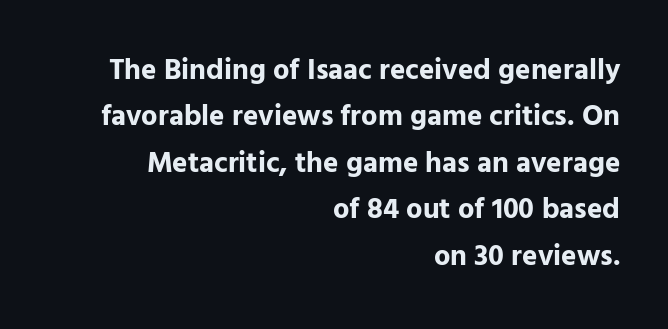
Q: Is the text bold? A: Yes.
Q: Is the text italic (slanted)? A: No, it is upright.
Q: Is the typeface a serif or a sans-serif typeface? A: Sans-serif.
Q: Is the text underlined? A: No.
Q: How is the paragraph aligned? A: Right-aligned.
Q: Is the spacing between letters normal or unusually wide? A: Normal.
Q: Is the spacing between lines tight, normal or loose? A: Normal.
Q: Width (condensed, normal, or wide)? A: Normal.
Q: Stroke contrast? A: Low.
Q: x-height? A: Medium.
Q: Monospaced? A: No.
